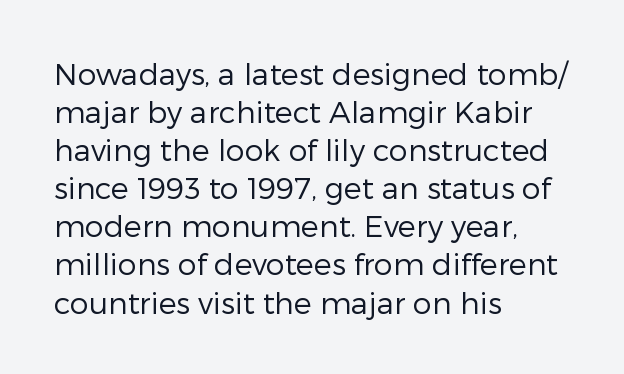
Q: Is the text bold? A: No.
Q: Is the text italic (slanted)? A: No, it is upright.
Q: Is the typeface a serif or a sans-serif typeface? A: Sans-serif.
Q: Is the text underlined? A: No.
Q: How is the paragraph aligned? A: Left-aligned.
Q: Is the spacing between letters normal or unusually wide? A: Normal.
Q: Is the spacing between lines tight, normal or loose? A: Normal.
Q: Width (condensed, normal, or wide)? A: Normal.
Q: Stroke contrast? A: Low.
Q: x-height? A: Medium.
Q: Monospaced? A: No.
